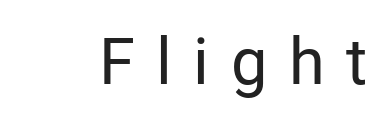
A sans-serif font was chosen for this passage. The baseline area is clear. Note the varied advance widths — an 'i' is clearly narrower than an 'm'. The face used here is rendered with a markedly widened letterfit.
